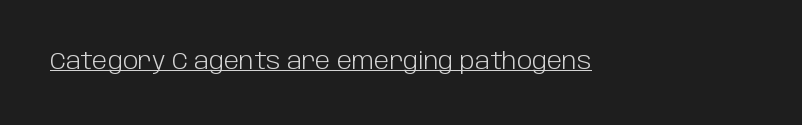
The image shows 23 px text type, upright; set normal letter spacing, underlined.
